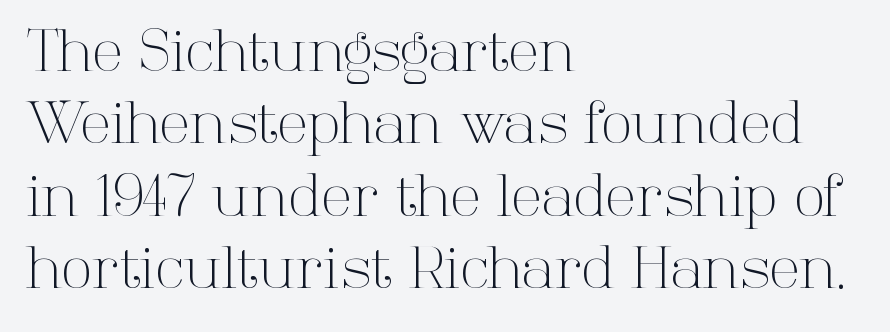
Compared with typical paragraphs, the rows here are spaced about the same. This is the regular roman posture of the typeface. Stems and bowls with no extra thickness — not bold. Honestly, there is no underline to notice here at all. Spacing between characters is what you'd get straight out of the box. The type family on display is of the serif kind.
